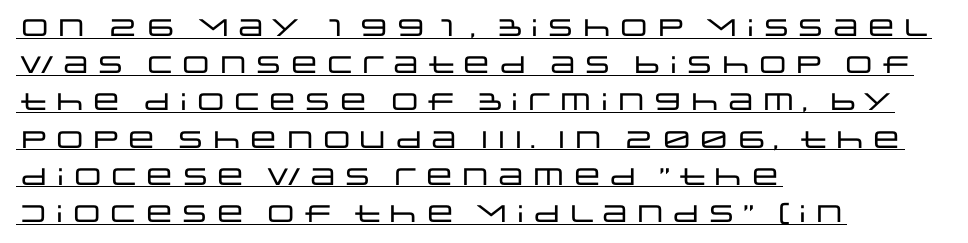
The typesetter has applied underlining to the passage shown. Every stem runs plumb, perpendicular to the baseline. The line texture is even and compact thanks to regular tracking. Line beginnings align vertically; line endings do not. Horizontal bands of white between lines are of average thickness.
